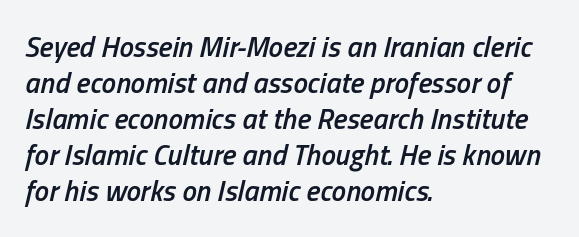
{"italic": "yes", "lean": "right", "slant_degrees": 13, "bold": "semi", "weight": "semibold", "width": "condensed", "stroke_contrast": "low", "x_height": "medium", "monospaced": "no", "underline": "no", "align": "left", "line_spacing_ratio": 1.24, "letter_spacing": "normal", "letter_spacing_em": 0.0, "glyph_px": 29}
